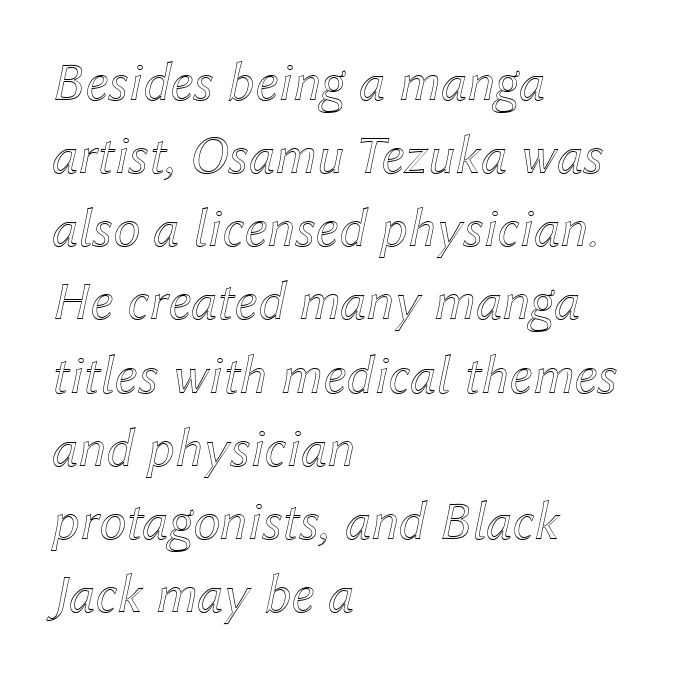
The image shows 55 px text type, italic (leaning right); set left-aligned, normal line spacing (1.33x), normal letter spacing, not underlined; a medium x-height.
